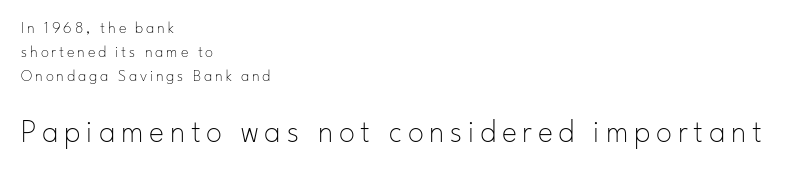
{"serif": "no", "italic": "no", "bold": "no", "weight": "thin", "width": "normal", "stroke_contrast": "low", "x_height": "small", "monospaced": "no", "underline": "no", "align": "left", "line_spacing": "normal", "line_spacing_ratio": 1.51, "larger_block": "second", "size_ratio": 2.0, "glyph_px": 32}
